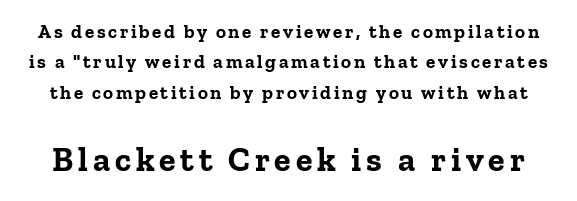
Q: Is the text bold? A: Yes.
Q: Is the text italic (slanted)? A: No, it is upright.
Q: Is the typeface a serif or a sans-serif typeface? A: Serif.
Q: Is the text underlined? A: No.
Q: Is the spacing between lines tight, normal or loose? A: Normal.
Q: Which block of text is set in a larger size, the first (top) or the second (bottom)? A: The second (bottom) one.
Q: Width (condensed, normal, or wide)? A: Normal.
Q: Stroke contrast? A: Low.
Q: x-height? A: Medium.
Q: Monospaced? A: No.
